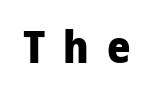
{"serif": "no", "italic": "no", "bold": "yes", "weight": "heavy", "width": "normal", "stroke_contrast": "low", "x_height": "medium", "monospaced": "no", "underline": "no", "letter_spacing": "wide", "letter_spacing_em": 0.4, "glyph_px": 45}
